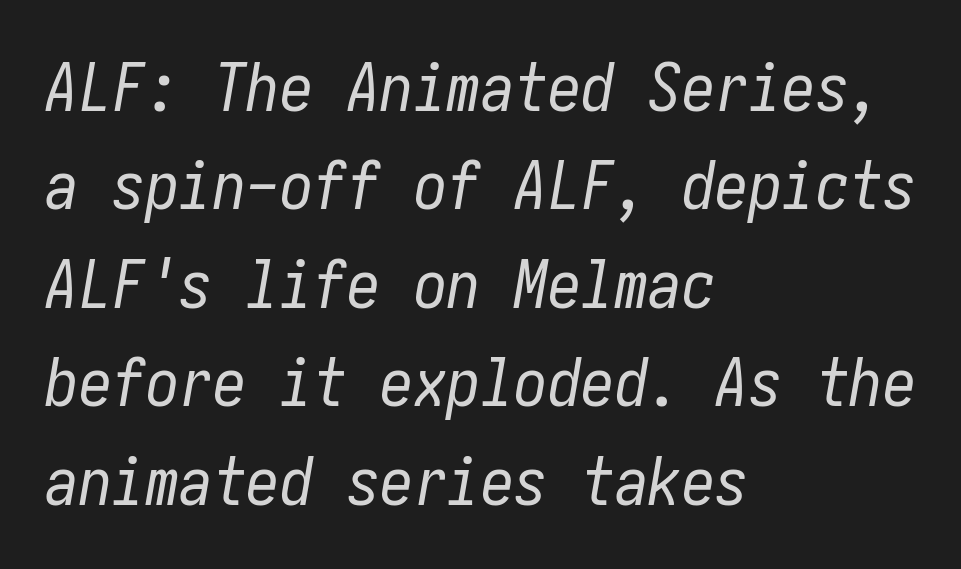
The strokes are not fattened; the text isn't bold. Rule under the text: the space is simply empty. Compared with typical paragraphs, the rows here are spaced about the same. Nobody touched the tracking dial on this one. The ragged edge is on the right, which tells us the setting is flush left.
